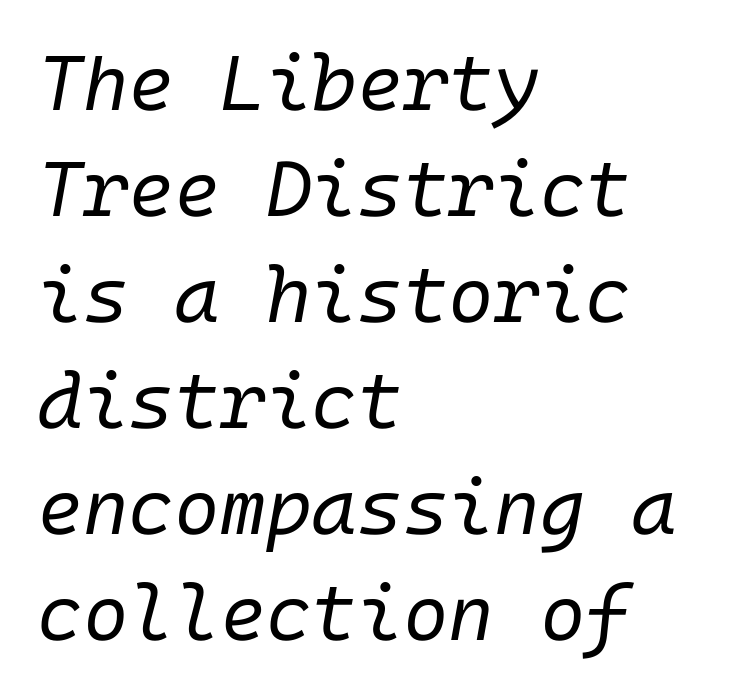
Q: Is the text bold? A: No.
Q: Is the text italic (slanted)? A: Yes, it leans right by about 10 degrees.
Q: Is the text underlined? A: No.
Q: How is the paragraph aligned? A: Left-aligned.
Q: Is the spacing between letters normal or unusually wide? A: Normal.
Q: Is the spacing between lines tight, normal or loose? A: Normal.
Q: Width (condensed, normal, or wide)? A: Normal.
Q: Stroke contrast? A: Low.
Q: x-height? A: Medium.
